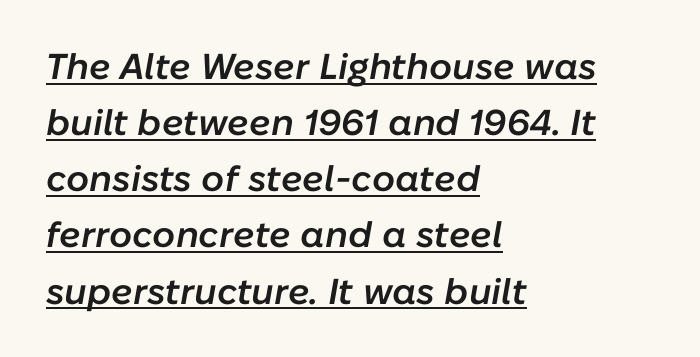
The image shows 36 px semibold type, italic (leaning right); set left-aligned, normal line spacing (1.56x), normal letter spacing, underlined; low stroke contrast and a medium x-height.
